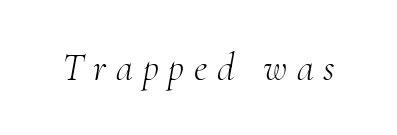
The image shows 39 px light serif type, italic (leaning right); set unusually wide letter spacing (+0.25 em), not underlined; medium stroke contrast and a small x-height.
